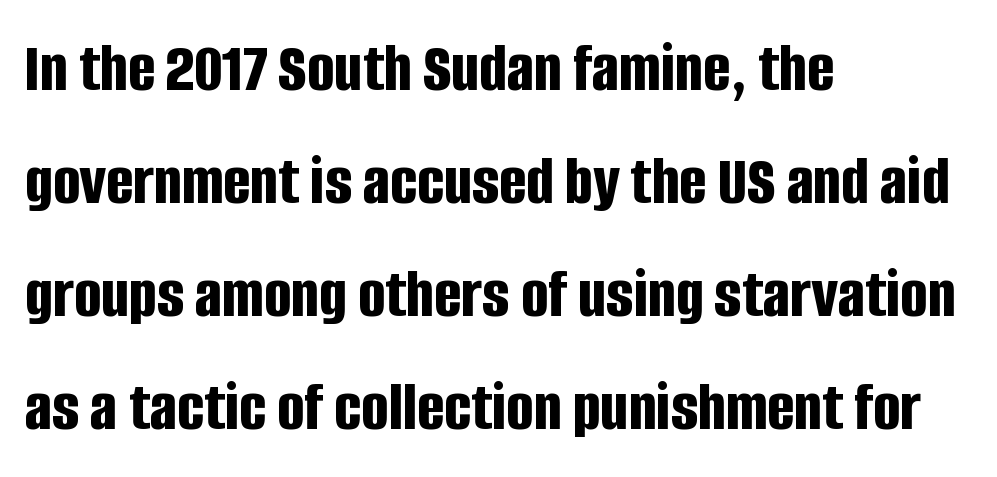
The image shows 72 px bold, condensed sans-serif type, upright; set left-aligned, normal line spacing (1.57x), normal letter spacing, not underlined; low stroke contrast and a large x-height.
